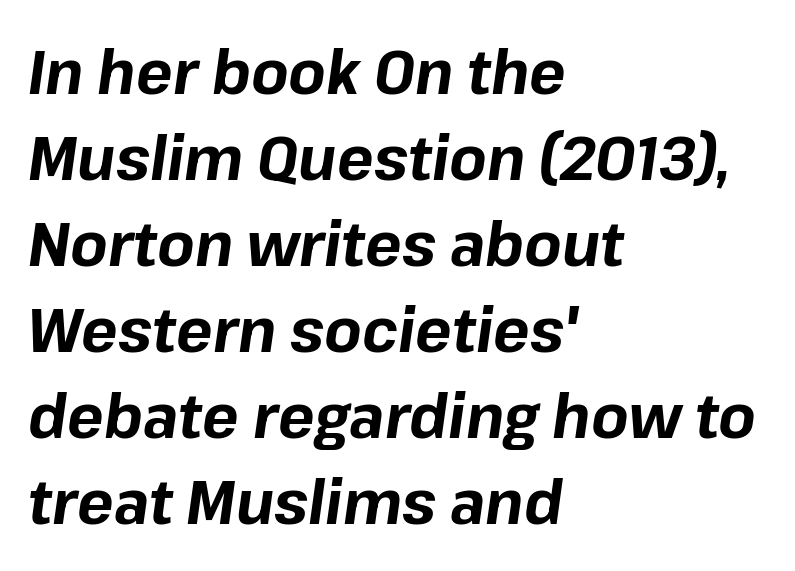
The image shows 61 px bold type, italic (leaning right); set left-aligned, normal line spacing (1.41x), normal letter spacing, not underlined; low stroke contrast and a medium x-height.
